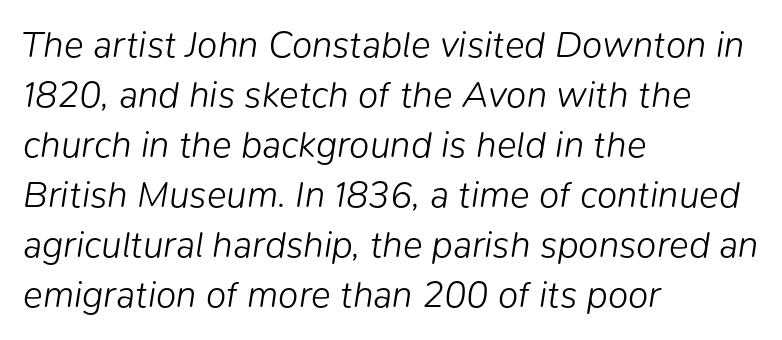
{"italic": "yes", "lean": "right", "slant_degrees": 9, "bold": "no", "weight": "light", "width": "normal", "stroke_contrast": "low", "x_height": "medium", "monospaced": "no", "underline": "no", "align": "left", "line_spacing": "normal", "line_spacing_ratio": 1.35, "letter_spacing": "normal", "letter_spacing_em": 0.0, "glyph_px": 37}
